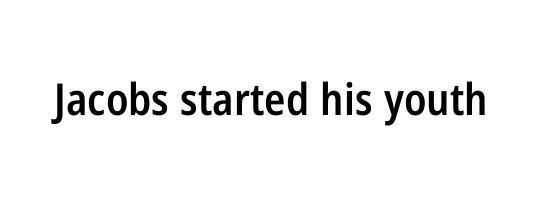
Q: Is the text bold? A: Semi-bold.
Q: Is the text italic (slanted)? A: No, it is upright.
Q: Is the typeface a serif or a sans-serif typeface? A: Sans-serif.
Q: Is the text underlined? A: No.
Q: Is the spacing between letters normal or unusually wide? A: Normal.
Q: Width (condensed, normal, or wide)? A: Condensed.
Q: Stroke contrast? A: Low.
Q: x-height? A: Medium.
Q: Monospaced? A: No.
